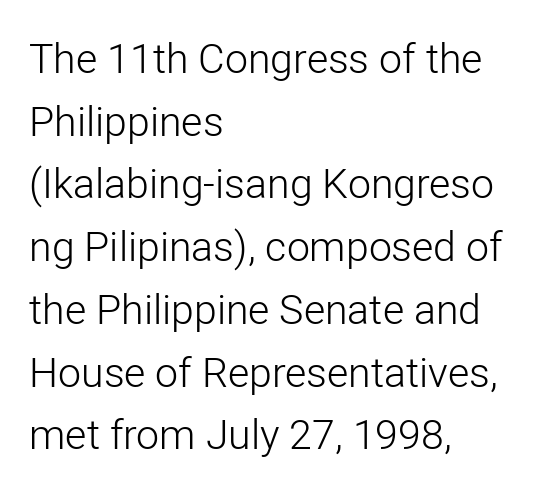
Q: Is the text bold? A: No.
Q: Is the text italic (slanted)? A: No, it is upright.
Q: Is the typeface a serif or a sans-serif typeface? A: Sans-serif.
Q: Is the text underlined? A: No.
Q: How is the paragraph aligned? A: Left-aligned.
Q: Is the spacing between letters normal or unusually wide? A: Normal.
Q: Is the spacing between lines tight, normal or loose? A: Normal.
Q: Width (condensed, normal, or wide)? A: Normal.
Q: Stroke contrast? A: Low.
Q: x-height? A: Medium.
Q: Monospaced? A: No.
